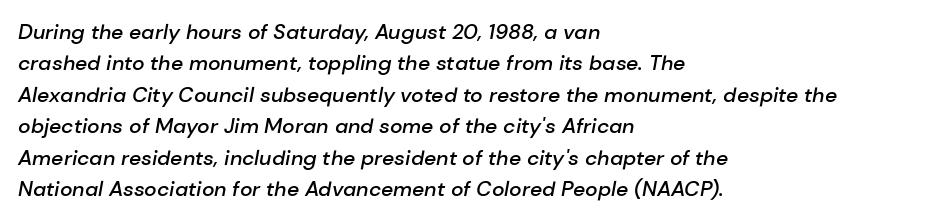
{"italic": "yes", "lean": "right", "slant_degrees": 10, "bold": "semi", "underline": "no", "align": "left", "line_spacing": "normal", "line_spacing_ratio": 1.5, "letter_spacing": "normal", "letter_spacing_em": 0.0, "glyph_px": 21}
